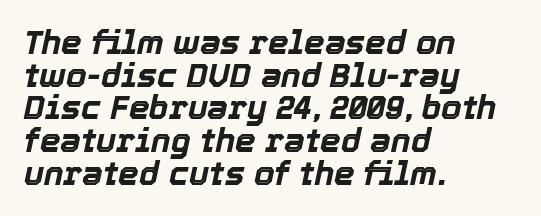
The image shows 33 px bold type, italic (leaning right); set left-aligned, tight line spacing (0.99x), normal letter spacing, not underlined; a medium x-height.
